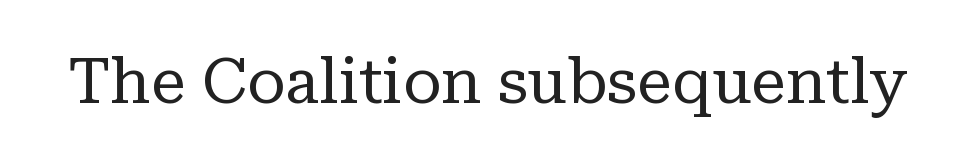
Q: Is the text bold? A: No.
Q: Is the text italic (slanted)? A: No, it is upright.
Q: Is the typeface a serif or a sans-serif typeface? A: Serif.
Q: Is the text underlined? A: No.
Q: Is the spacing between letters normal or unusually wide? A: Normal.
Q: Width (condensed, normal, or wide)? A: Normal.
Q: Stroke contrast? A: Low.
Q: x-height? A: Medium.
Q: Monospaced? A: No.
